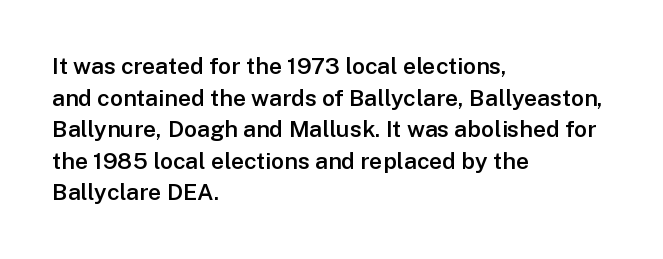
The image shows 23 px text type, upright; set left-aligned, normal line spacing (1.37x), normal letter spacing, not underlined.
